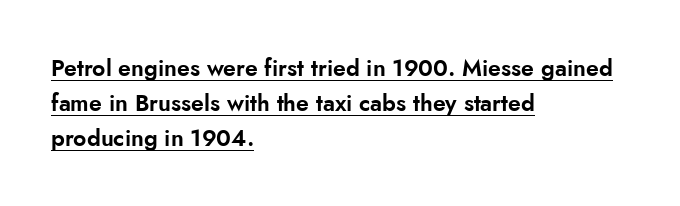
{"italic": "no", "underline": "yes", "align": "left", "line_spacing": "normal", "line_spacing_ratio": 1.52, "letter_spacing": "normal", "letter_spacing_em": 0.0, "glyph_px": 23}
